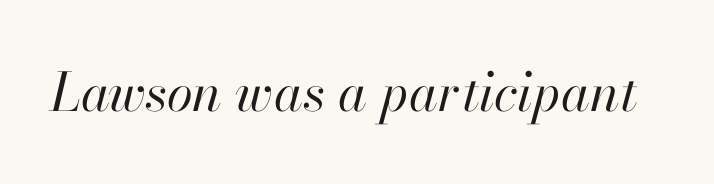
Q: Is the text bold? A: No.
Q: Is the text italic (slanted)? A: Yes, it leans right by about 13 degrees.
Q: Is the text underlined? A: No.
Q: Is the spacing between letters normal or unusually wide? A: Normal.
Q: Width (condensed, normal, or wide)? A: Normal.
Q: Stroke contrast? A: High.
Q: x-height? A: Small.
Q: Monospaced? A: No.
